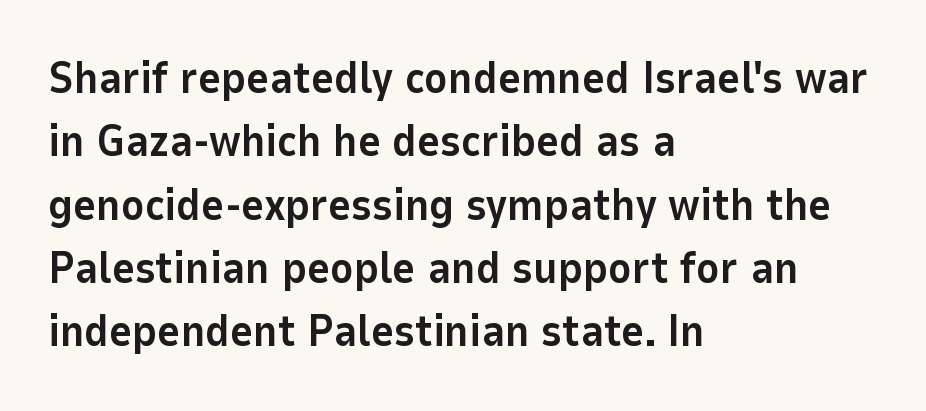
{"serif": "no", "italic": "no", "bold": "yes", "weight": "bold", "width": "normal", "stroke_contrast": "low", "x_height": "medium", "monospaced": "no", "underline": "no", "align": "left", "line_spacing": "normal", "line_spacing_ratio": 1.44, "letter_spacing": "normal", "letter_spacing_em": 0.0, "glyph_px": 44}
